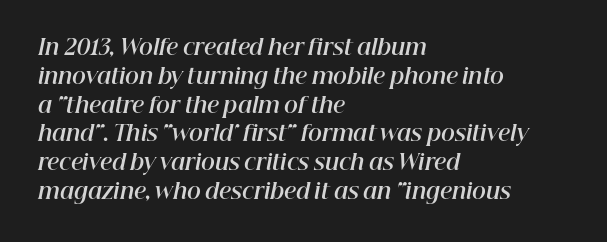
The image shows 21 px bold type, italic (leaning right); set left-aligned, normal line spacing (1.37x), normal letter spacing, not underlined.
